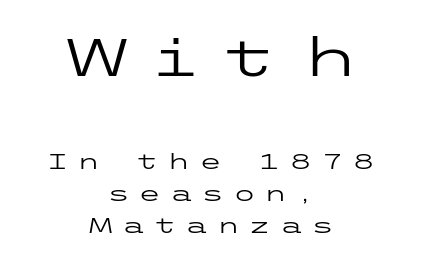
Weight: not bold — regular or lighter. This sample uses a sans-serif face. Do the letters lean? They stand straight. These lines have a slow, spaced-out rhythm from letter to letter. Summary of vertical rhythm: regular, with standard interline spacing.
